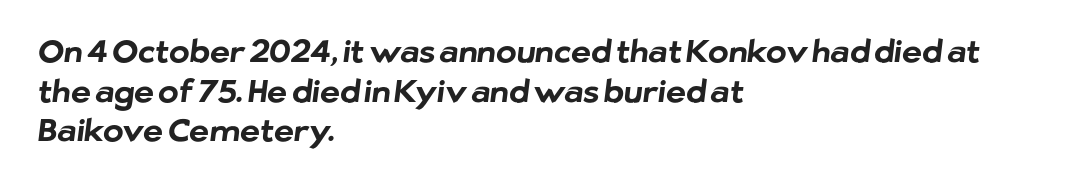
The image shows 31 px bold sans-serif type; set left-aligned, normal line spacing (1.28x), normal letter spacing, not underlined; low stroke contrast and a medium x-height.
